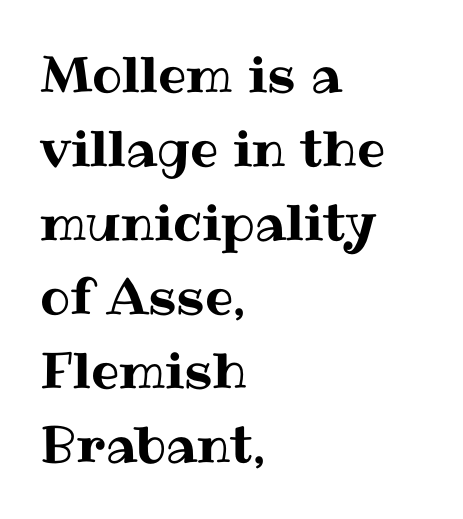
{"italic": "no", "width": "normal", "stroke_contrast": "medium", "x_height": "medium", "monospaced": "no", "underline": "no", "align": "left", "line_spacing": "normal", "line_spacing_ratio": 1.48, "letter_spacing": "normal", "letter_spacing_em": 0.0, "glyph_px": 50}
